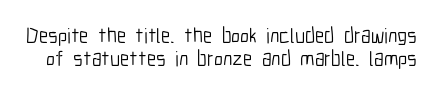
{"italic": "no", "bold": "no", "underline": "no", "line_spacing": "tight", "line_spacing_ratio": 1.09, "letter_spacing": "normal", "letter_spacing_em": 0.0, "glyph_px": 21}
